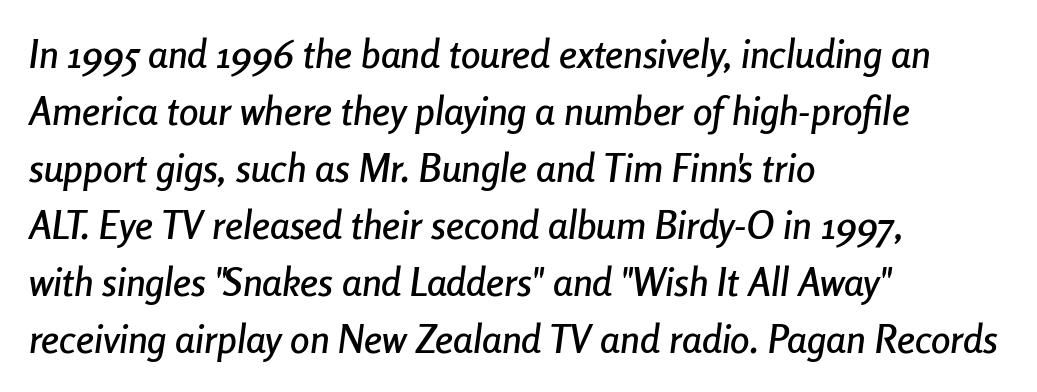
The image shows 39 px condensed type, italic (leaning right); set left-aligned, normal line spacing (1.46x), normal letter spacing, not underlined; low stroke contrast and a medium x-height.
